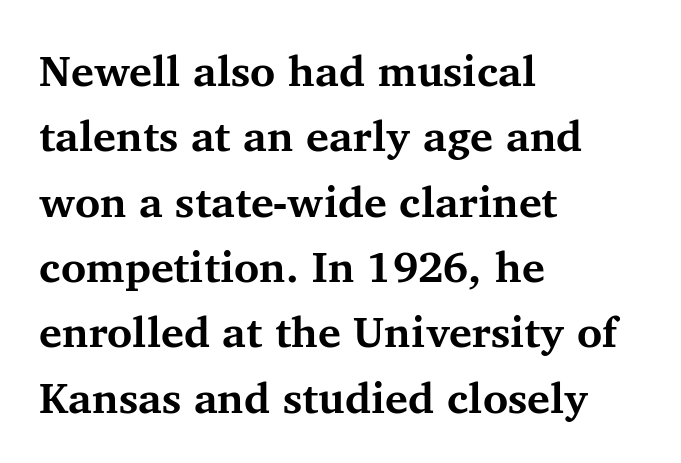
Letterform terminals end in serifs throughout the passage. A classic flush-left, rag-right setting is used for this passage. Character widths vary here, with narrow letters taking less room than wide ones. Ordinary non-slanted type is in use. Underlining? Definitely not there. The letters sit at their default tracking, neither squeezed nor spread.
